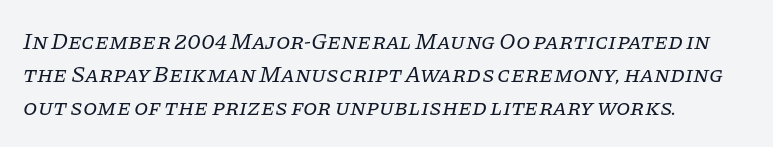
Evenly set lines give the paragraph a standard silhouette. The lettering tilts uniformly, giving the passage an italic look. The face used here is rendered with its standard letterfit. The typeface has the unassuming heft of standard copy or less. The space directly below the letters is spotless.
